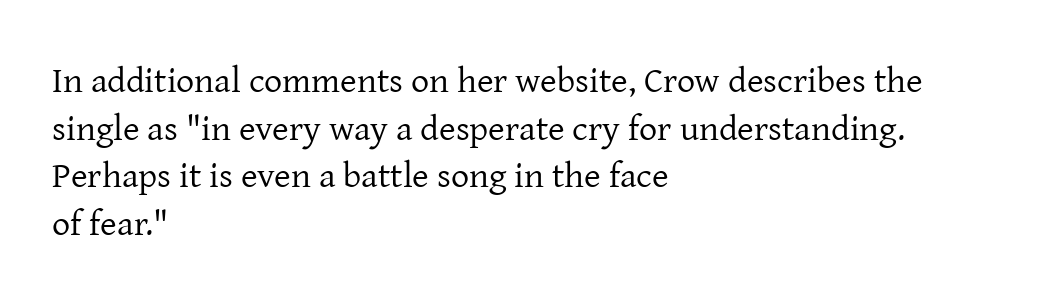
{"serif": "yes", "italic": "no", "bold": "no", "weight": "regular", "width": "normal", "stroke_contrast": "low", "x_height": "medium", "monospaced": "no", "underline": "no", "align": "left", "line_spacing": "normal", "line_spacing_ratio": 1.32, "letter_spacing": "normal", "letter_spacing_em": 0.0, "glyph_px": 36}
